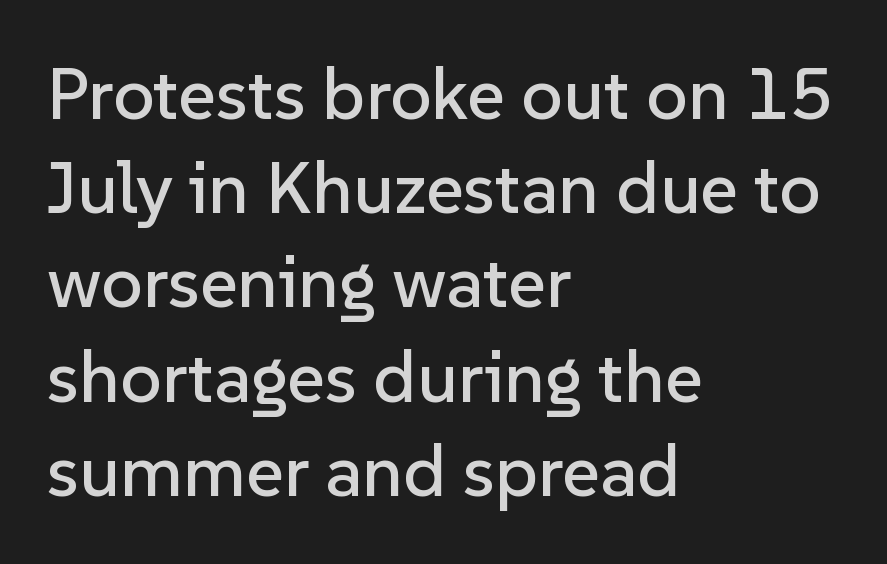
The image shows 73 px sans-serif type, upright; set left-aligned, normal line spacing (1.29x), normal letter spacing, not underlined; low stroke contrast and a medium x-height.
